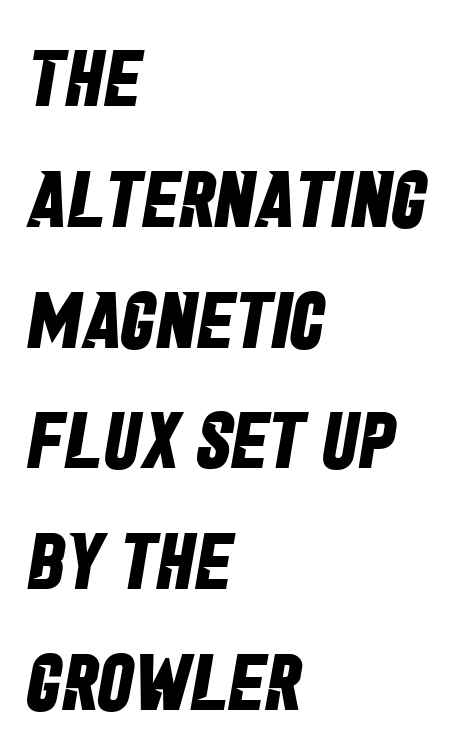
The setting favours the left margin, as ordinary paragraphs usually do. The line texture is even and compact thanks to regular tracking. Descender tails drop into unmarked territory. The glyphs have the mass of a bold cut. These lines are rendered in a variable-pitch font. This block has exactly the height ordinary leading produces.
